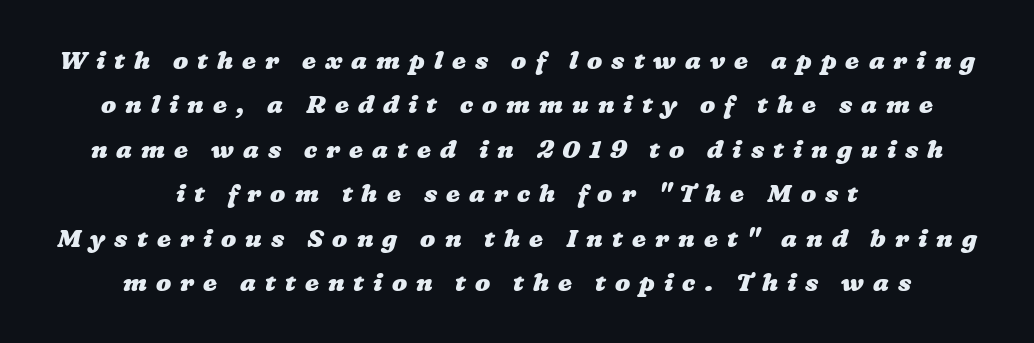
The image shows 25 px bold type; set centered, line spacing 1.78x, unusually wide letter spacing (+0.36 em), not underlined.
